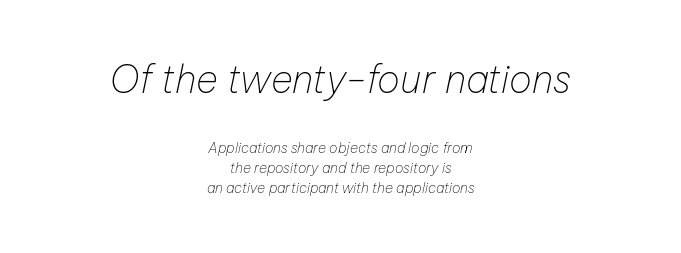
The image shows 38 px thin type, italic (leaning right); set centered, normal line spacing (1.42x), normal letter spacing, not underlined; the first (top) block is 2.71x larger; low stroke contrast and a medium x-height.
